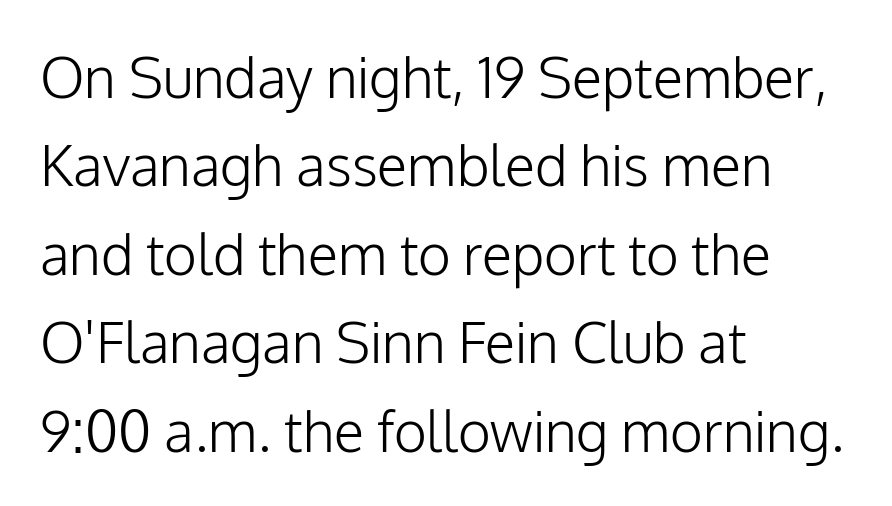
The image shows 56 px light sans-serif type, upright; set left-aligned, normal line spacing (1.58x), normal letter spacing, not underlined; low stroke contrast and a medium x-height.
